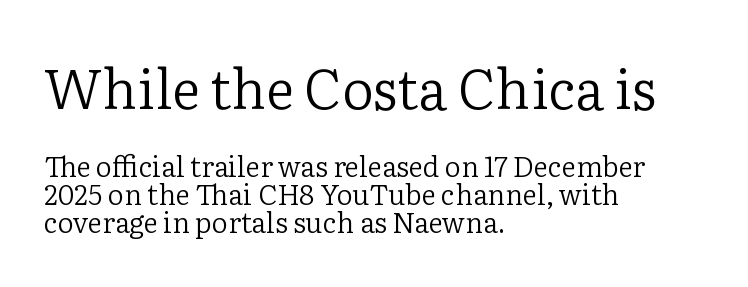
Q: Is the text bold? A: No.
Q: Is the text italic (slanted)? A: No, it is upright.
Q: Is the typeface a serif or a sans-serif typeface? A: Serif.
Q: Is the text underlined? A: No.
Q: How is the paragraph aligned? A: Left-aligned.
Q: Is the spacing between letters normal or unusually wide? A: Normal.
Q: Is the spacing between lines tight, normal or loose? A: Tight.
Q: Which block of text is set in a larger size, the first (top) or the second (bottom)? A: The first (top) one.
Q: Width (condensed, normal, or wide)? A: Normal.
Q: Stroke contrast? A: Low.
Q: x-height? A: Medium.
Q: Monospaced? A: No.
